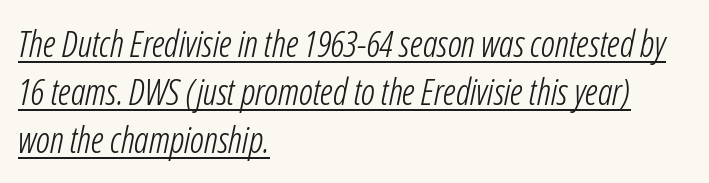
Compared with ordinary roman type, these characters are visibly tilted. Notice how descenders clear the ascenders below comfortably — that's standard leading. Tracking value appears to be zero — textbook default spacing. Weight class: somewhere from thin through regular.
